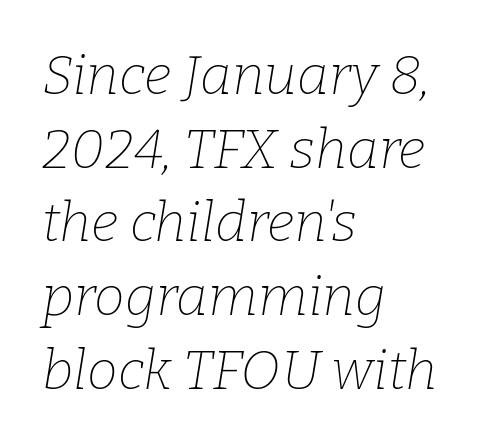
Q: Is the text bold? A: No.
Q: Is the text italic (slanted)? A: Yes, it leans right by about 9 degrees.
Q: Is the typeface a serif or a sans-serif typeface? A: Serif.
Q: Is the text underlined? A: No.
Q: How is the paragraph aligned? A: Left-aligned.
Q: Is the spacing between letters normal or unusually wide? A: Normal.
Q: Is the spacing between lines tight, normal or loose? A: Normal.
Q: Width (condensed, normal, or wide)? A: Normal.
Q: Stroke contrast? A: Low.
Q: x-height? A: Medium.
Q: Monospaced? A: No.
